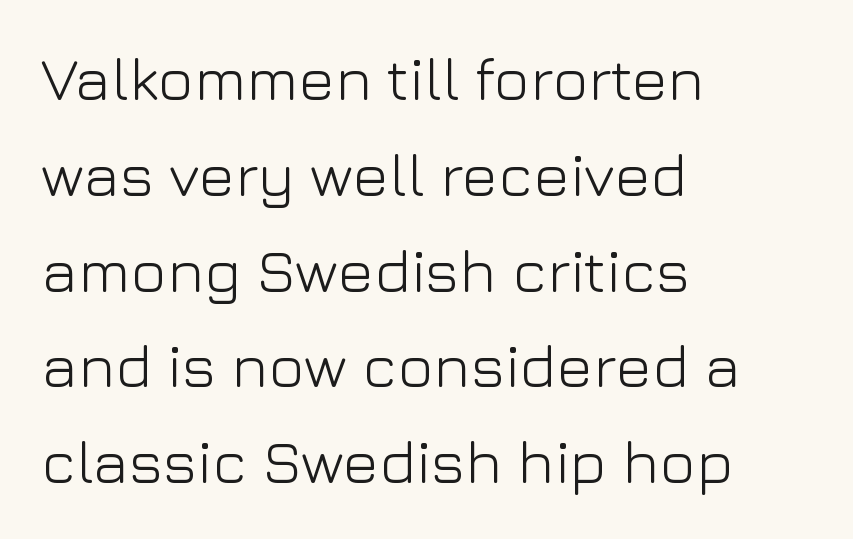
This is sans-serif lettering, the kind often seen on screens and signage. This rendering uses left alignment, leaving the right contour irregular. The string is rendered with underlining switched off. Stems and bowls with no extra thickness — not bold.
